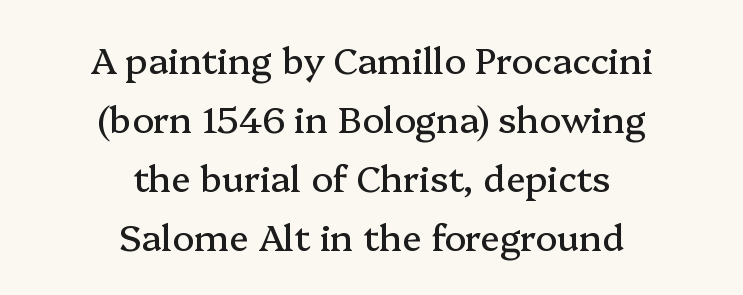
Q: Is the text italic (slanted)? A: No, it is upright.
Q: Is the typeface a serif or a sans-serif typeface? A: Serif.
Q: Is the text underlined? A: No.
Q: How is the paragraph aligned? A: Centered.
Q: Is the spacing between letters normal or unusually wide? A: Normal.
Q: Is the spacing between lines tight, normal or loose? A: Normal.
Q: Width (condensed, normal, or wide)? A: Normal.
Q: Stroke contrast? A: Medium.
Q: x-height? A: Medium.
Q: Monospaced? A: No.
